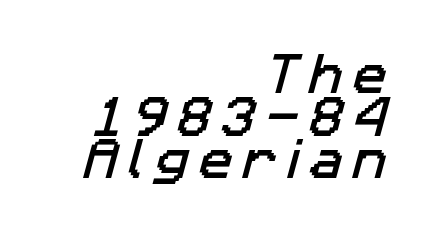
The image shows 45 px sans-serif type; set right-aligned, tight line spacing (0.95x), unusually wide letter spacing (+0.23 em), not underlined; low stroke contrast and a medium x-height.
